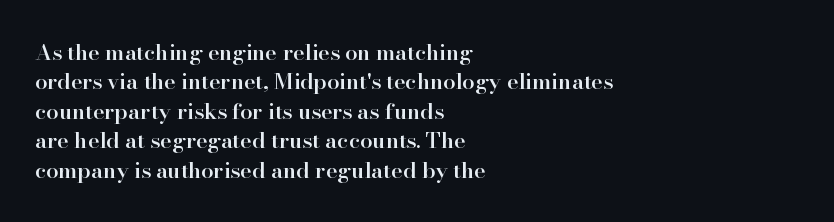
Notice how the passage keeps a crisp vertical edge on the left only. It's the straight-up-and-down kind of type. The zone under the glyphs is completely vacant. This is moderately heavy type, rendered in semibold. Compared with typical paragraphs, the rows here are spaced about the same.
